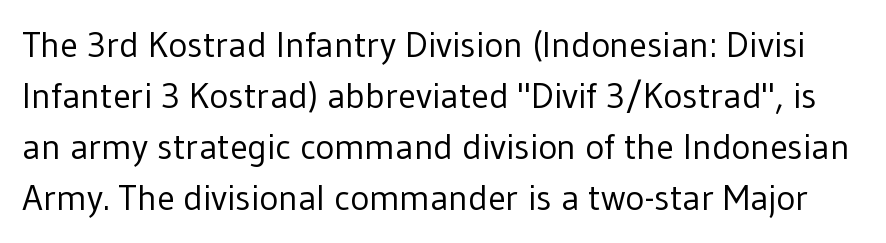
The zone under the glyphs is completely vacant. A typesetter would call this leading conventional body-copy spacing. Look at the tracking — it's just the regular setting, nothing added. Is this a heavy cut? Hardly; it is regular or lighter. Rendered with straight, roman letterforms. The typeface chosen for these lines omits serifs.
